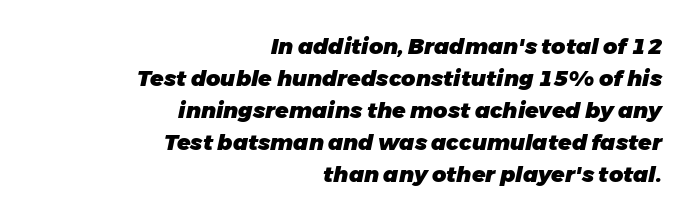
The image shows 22 px bold type, italic (leaning right); set right-aligned, normal line spacing (1.46x), normal letter spacing, not underlined.
